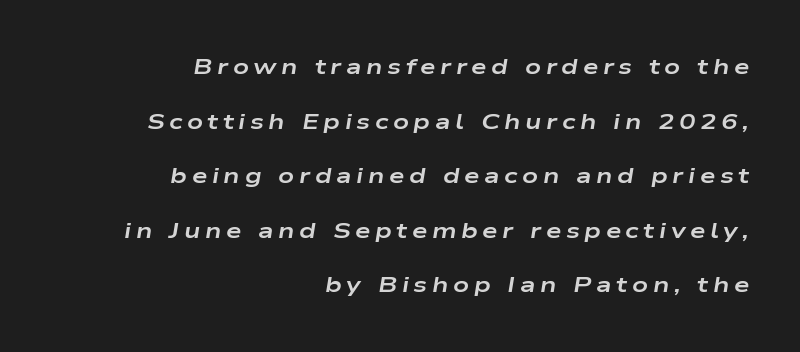
The image shows 22 px bold type, italic (leaning right); set right-aligned, loose line spacing (2.48x), unusually wide letter spacing (+0.21 em), not underlined.
